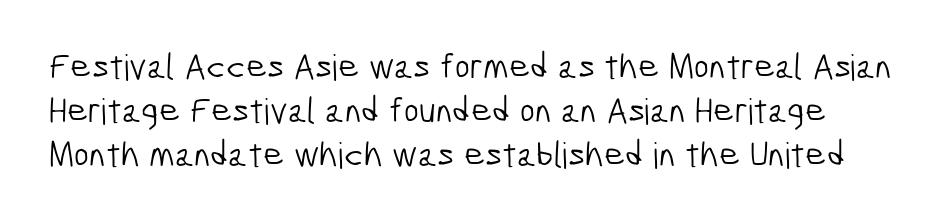
The image shows 36 px light, condensed sans-serif type; set line spacing 1.22x, normal letter spacing, not underlined; low stroke contrast and a medium x-height.
